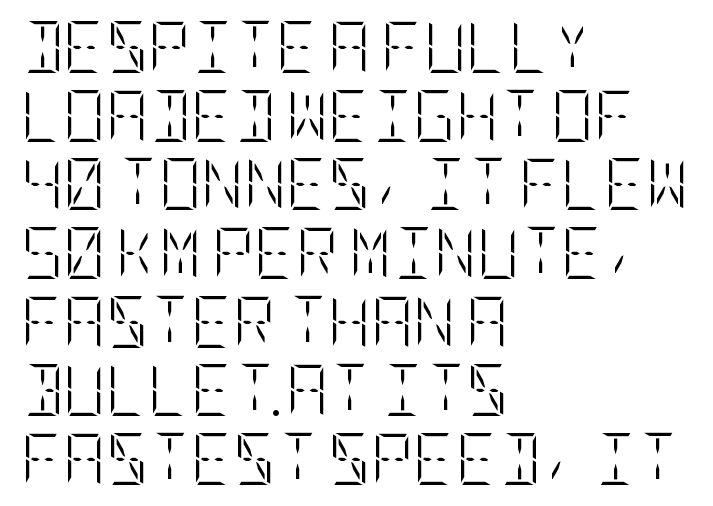
The image shows 52 px light, condensed type, upright; set left-aligned, normal line spacing (1.32x), normal letter spacing, not underlined; low stroke contrast and a large x-height.
